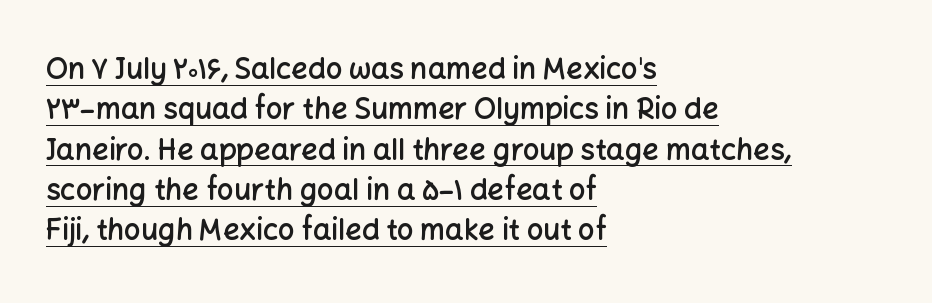
{"serif": "no", "italic": "no", "bold": "semi", "weight": "semibold", "width": "normal", "stroke_contrast": "low", "x_height": "medium", "monospaced": "no", "underline": "yes", "align": "left", "line_spacing": "normal", "line_spacing_ratio": 1.39, "letter_spacing": "normal", "letter_spacing_em": 0.0, "glyph_px": 29}
